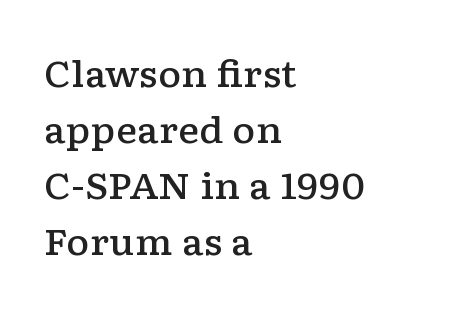
Observe the serifs anchoring each vertical stroke in this sample. The lines sit at an ordinary, default distance from one another. The ragged edge is on the right, which tells us the setting is flush left. Looks like regular typesetting: each glyph gets only the width it needs. A typesetter would mark this as roman, not italic.
